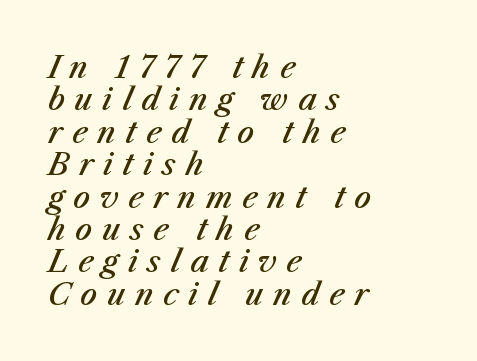
{"italic": "yes", "lean": "right", "slant_degrees": 23, "bold": "semi", "weight": "semibold", "width": "normal", "stroke_contrast": "medium", "x_height": "medium", "monospaced": "no", "underline": "no", "align": "left", "line_spacing": "tight", "line_spacing_ratio": 1.08, "letter_spacing": "wide", "letter_spacing_em": 0.32, "glyph_px": 30}
